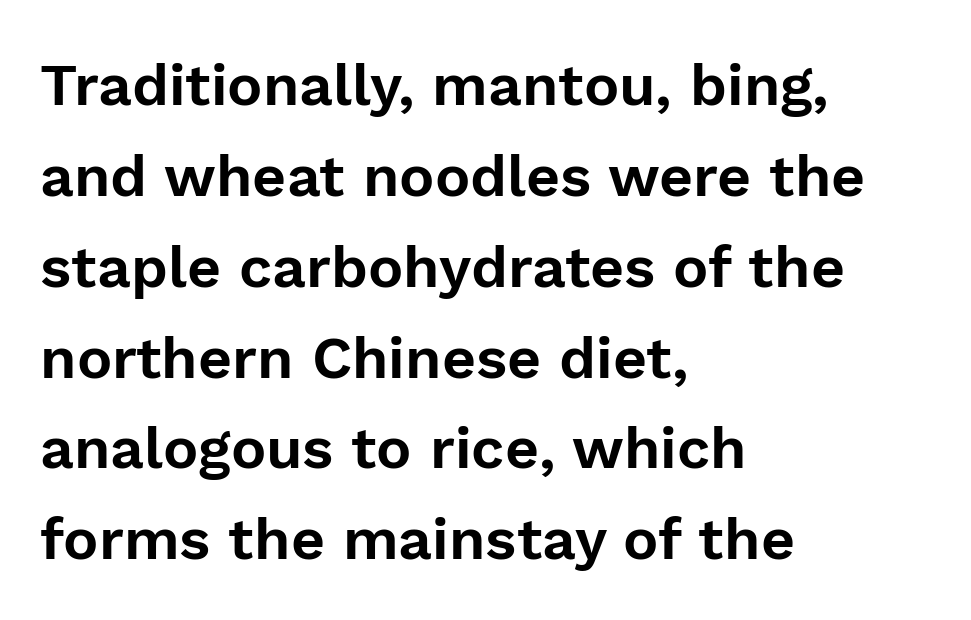
Q: Is the text italic (slanted)? A: No, it is upright.
Q: Is the typeface a serif or a sans-serif typeface? A: Sans-serif.
Q: Is the text underlined? A: No.
Q: How is the paragraph aligned? A: Left-aligned.
Q: Is the spacing between letters normal or unusually wide? A: Normal.
Q: Is the spacing between lines tight, normal or loose? A: Normal.
Q: Width (condensed, normal, or wide)? A: Normal.
Q: Stroke contrast? A: Low.
Q: x-height? A: Medium.
Q: Monospaced? A: No.
